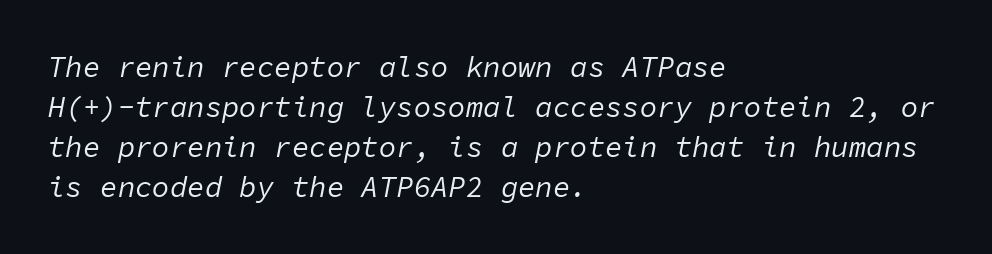
Q: Is the text bold? A: No.
Q: Is the text italic (slanted)? A: Yes, it leans right by about 11 degrees.
Q: Is the text underlined? A: No.
Q: How is the paragraph aligned? A: Left-aligned.
Q: Is the spacing between letters normal or unusually wide? A: Normal.
Q: Is the spacing between lines tight, normal or loose? A: Normal.
Q: Width (condensed, normal, or wide)? A: Normal.
Q: Stroke contrast? A: Low.
Q: x-height? A: Medium.
Q: Monospaced? A: Yes.
